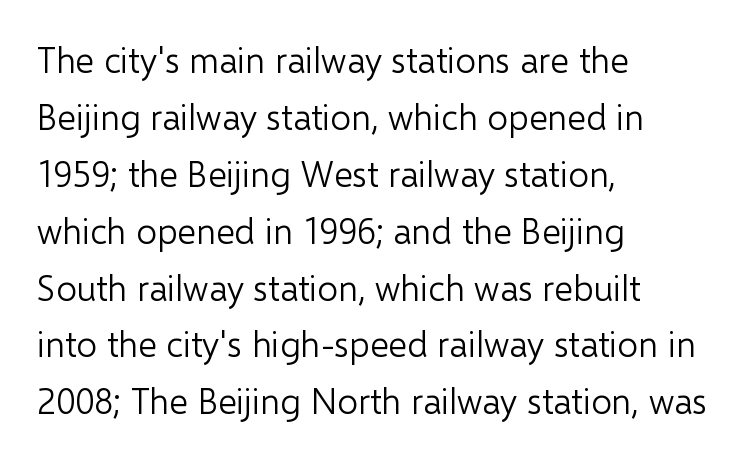
Summary of vertical rhythm: regular, with standard interline spacing. Line starts are locked; line ends wander. Style check: upright. Descender tails drop into unmarked territory. The face looks like a standard text weight, possibly lighter. The characters display no serif detailing; their extremities are plain.
